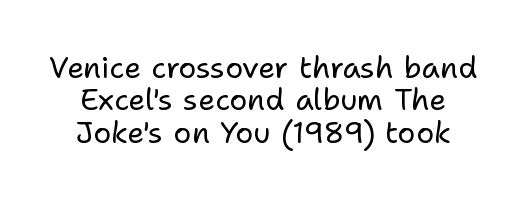
The image shows 30 px regular-weight sans-serif type, upright; set tight line spacing (1.08x), normal letter spacing, not underlined; low stroke contrast and a medium x-height.
